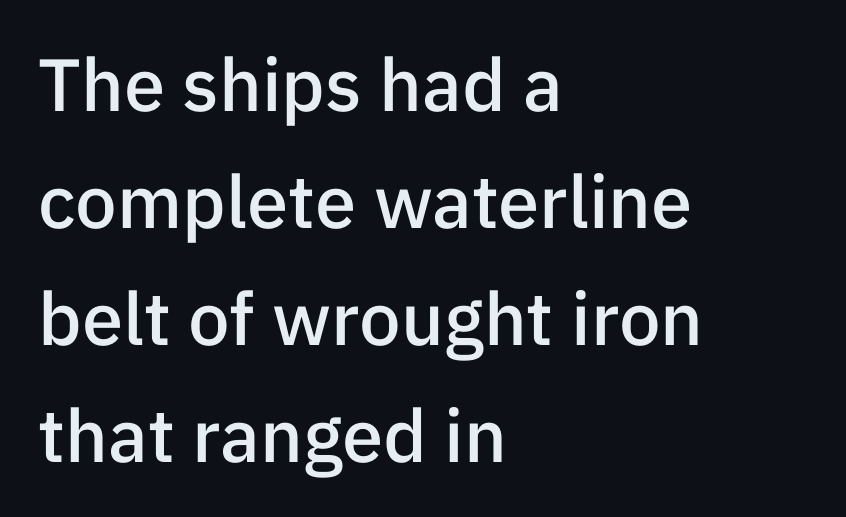
{"serif": "no", "italic": "no", "bold": "semi", "weight": "semibold", "width": "normal", "stroke_contrast": "low", "x_height": "medium", "monospaced": "no", "underline": "no", "align": "left", "line_spacing": "normal", "line_spacing_ratio": 1.58, "letter_spacing": "normal", "letter_spacing_em": 0.0, "glyph_px": 74}
